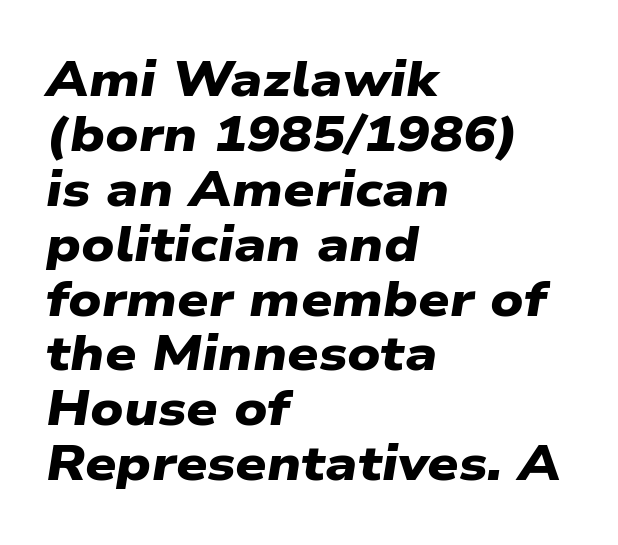
{"serif": "no", "bold": "yes", "weight": "heavy", "width": "wide", "stroke_contrast": "low", "x_height": "medium", "monospaced": "no", "underline": "no", "align": "left", "line_spacing": "tight", "line_spacing_ratio": 1.12, "letter_spacing": "normal", "letter_spacing_em": 0.0, "glyph_px": 49}
